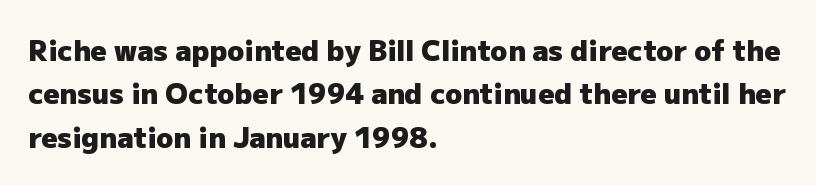
The image shows 28 px heavy sans-serif type, upright; set left-aligned, normal line spacing (1.55x), normal letter spacing, not underlined; low stroke contrast and a medium x-height.
